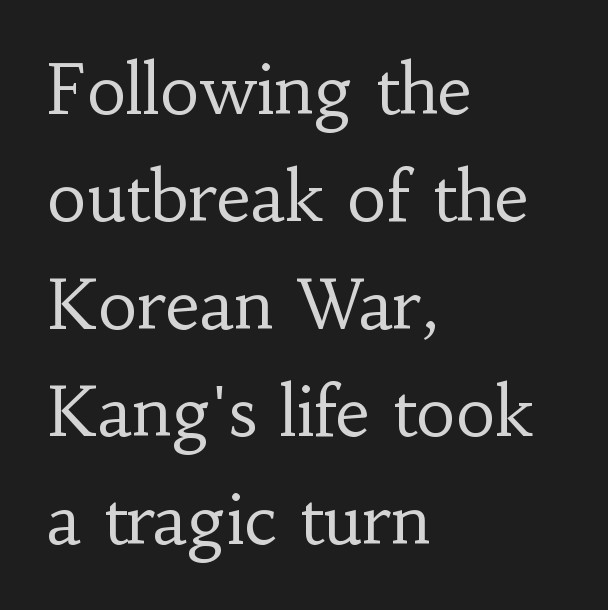
This rendering uses left alignment, leaving the right contour irregular. Compared with typical body copy, the letter spacing here is the same. A typesetter would mark this as roman, not italic. A quiet, ordinary-to-light weight characterises the typeface. In terms of letterform style, serifs are clearly present.
